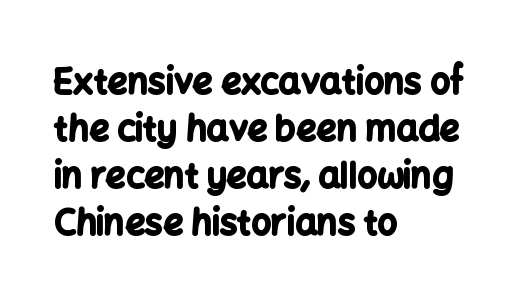
Q: Is the text bold? A: Yes.
Q: Is the text italic (slanted)? A: No, it is upright.
Q: Is the typeface a serif or a sans-serif typeface? A: Sans-serif.
Q: Is the text underlined? A: No.
Q: How is the paragraph aligned? A: Left-aligned.
Q: Is the spacing between letters normal or unusually wide? A: Normal.
Q: Is the spacing between lines tight, normal or loose? A: Normal.
Q: Width (condensed, normal, or wide)? A: Normal.
Q: Stroke contrast? A: Low.
Q: x-height? A: Medium.
Q: Monospaced? A: No.
